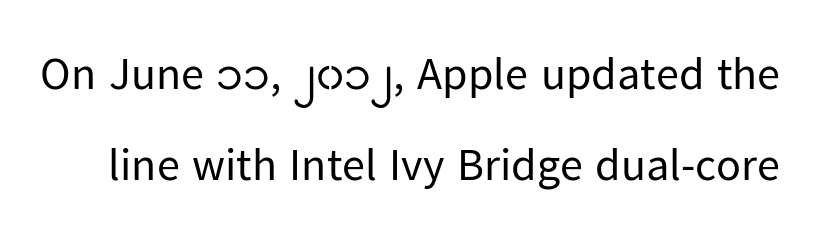
{"serif": "no", "italic": "no", "bold": "no", "weight": "regular", "width": "normal", "stroke_contrast": "low", "x_height": "medium", "monospaced": "no", "underline": "no", "line_spacing": "loose", "line_spacing_ratio": 1.97, "letter_spacing": "normal", "letter_spacing_em": 0.0, "glyph_px": 46}
